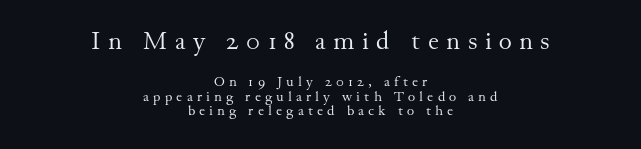
Has an underline been added? It has not. Which margin do the lines hug? Neither — every line sits in the middle. Leading is clearly below the norm, producing a dense column. This layout puts the oversized block above and the modest block below. The type sits square on the baseline with zero lean. Substantial extra tracking has been applied to these lines.
